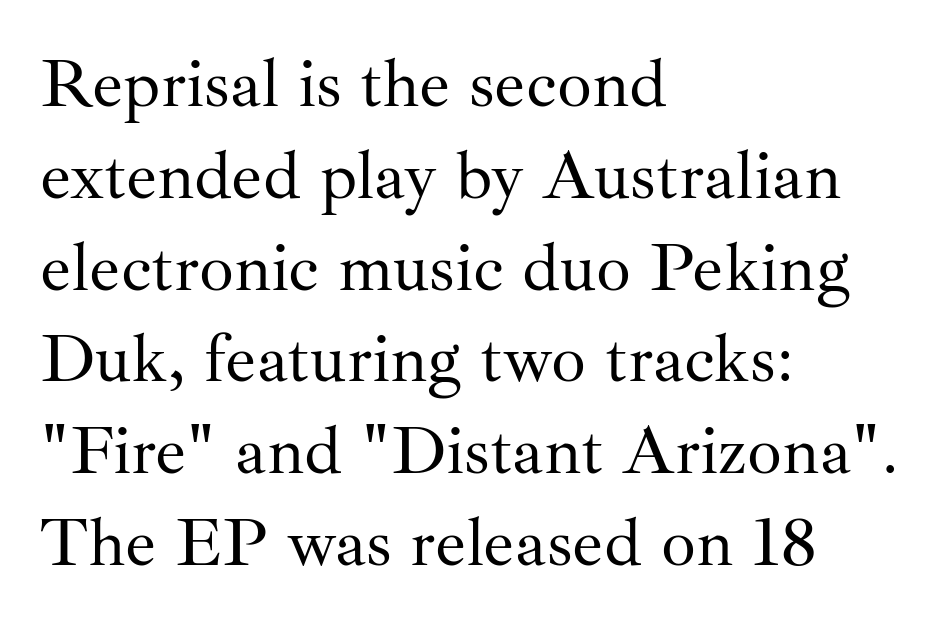
The image shows 69 px regular-weight serif type, upright; set left-aligned, normal line spacing (1.33x), normal letter spacing, not underlined; medium stroke contrast and a small x-height.
